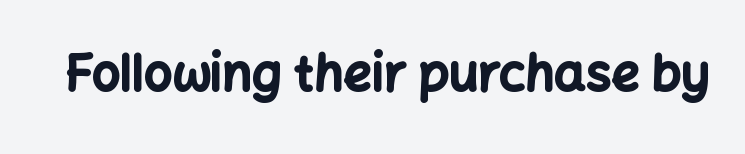
Q: Is the text bold? A: Yes.
Q: Is the text italic (slanted)? A: No, it is upright.
Q: Is the typeface a serif or a sans-serif typeface? A: Sans-serif.
Q: Is the text underlined? A: No.
Q: Is the spacing between letters normal or unusually wide? A: Normal.
Q: Width (condensed, normal, or wide)? A: Normal.
Q: Stroke contrast? A: Low.
Q: x-height? A: Medium.
Q: Monospaced? A: No.
